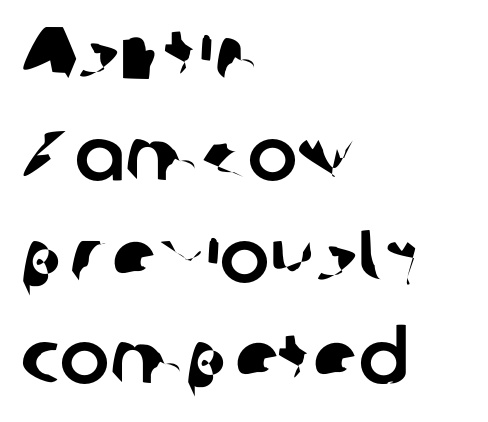
The rendering shows plain stroke endings on the letterforms — a sans-serif design. Tracking value appears to be zero — textbook default spacing. Check under the words: just untouched page. The letters advance in unequal steps, a hallmark of proportional type. Horizontal alignment here is leftward, the default for most running prose.
